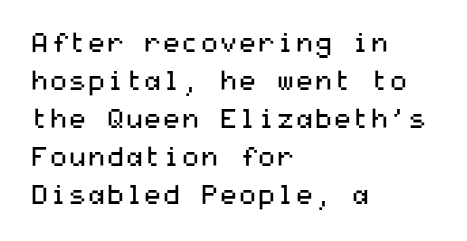
The image shows 27 px text type, upright; set left-aligned, normal line spacing (1.41x), normal letter spacing, not underlined.
